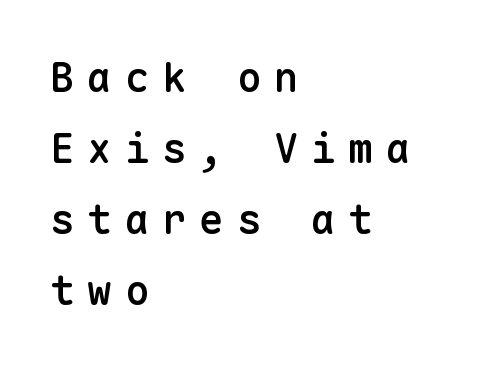
The image shows 41 px semibold sans-serif type, upright, monospaced; set left-aligned, line spacing 1.73x, unusually wide letter spacing (+0.31 em), not underlined; low stroke contrast and a medium x-height.
